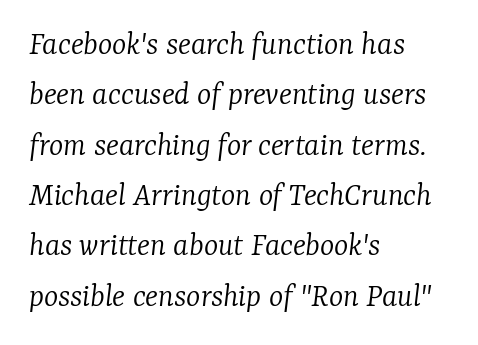
The image shows 34 px light serif type, italic (leaning right); set left-aligned, normal line spacing (1.48x), normal letter spacing, not underlined; low stroke contrast and a medium x-height.
